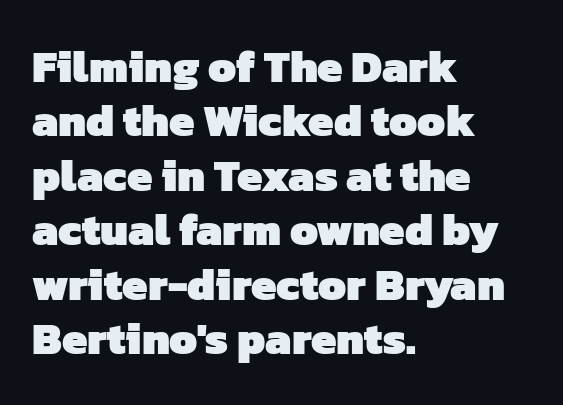
The image shows 45 px heavy sans-serif type; set left-aligned, line spacing 1.21x, normal letter spacing, not underlined; low stroke contrast and a medium x-height.
